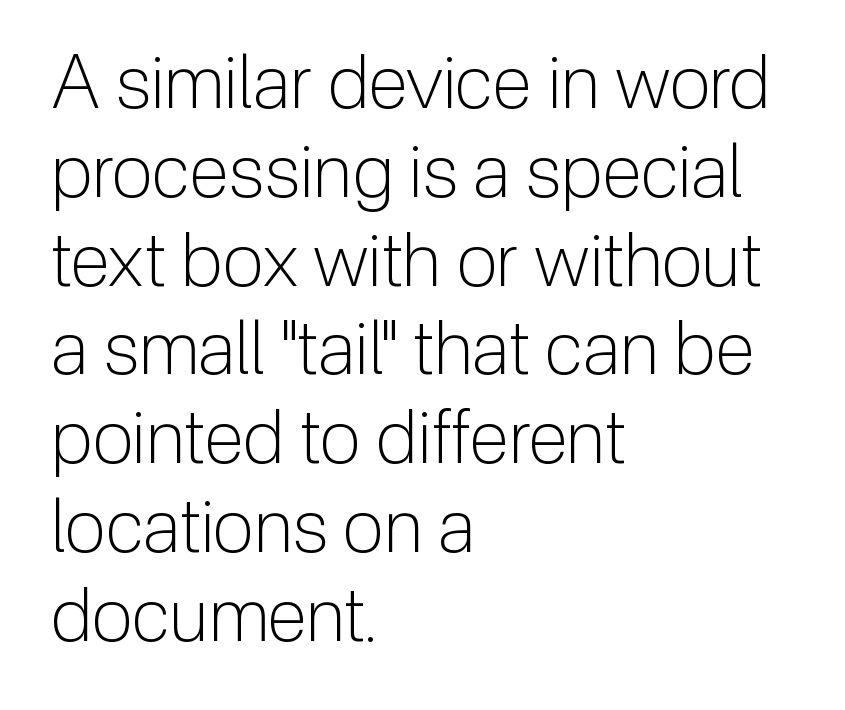
{"serif": "no", "italic": "no", "bold": "no", "weight": "light", "width": "normal", "stroke_contrast": "low", "x_height": "medium", "monospaced": "no", "underline": "no", "align": "left", "line_spacing_ratio": 1.2, "letter_spacing": "normal", "letter_spacing_em": 0.0, "glyph_px": 74}
